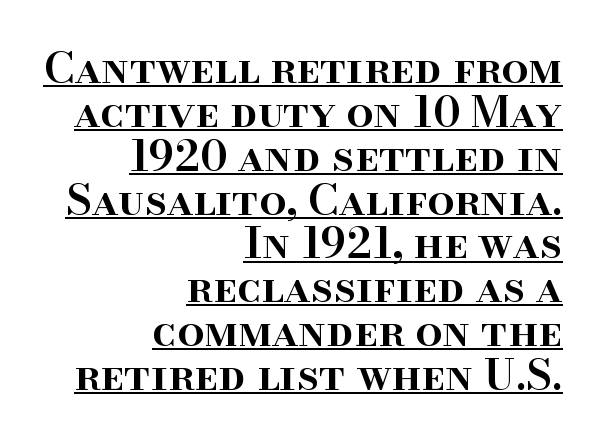
The image shows 43 px semibold serif type, upright; set right-aligned, tight line spacing (1.02x), normal letter spacing, underlined; high stroke contrast and a small x-height.
